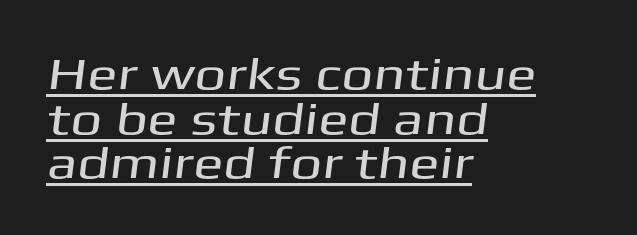
{"serif": "no", "width": "wide", "stroke_contrast": "medium", "x_height": "medium", "monospaced": "no", "underline": "yes", "align": "left", "line_spacing": "tight", "line_spacing_ratio": 0.99, "letter_spacing": "normal", "letter_spacing_em": 0.0, "glyph_px": 45}
